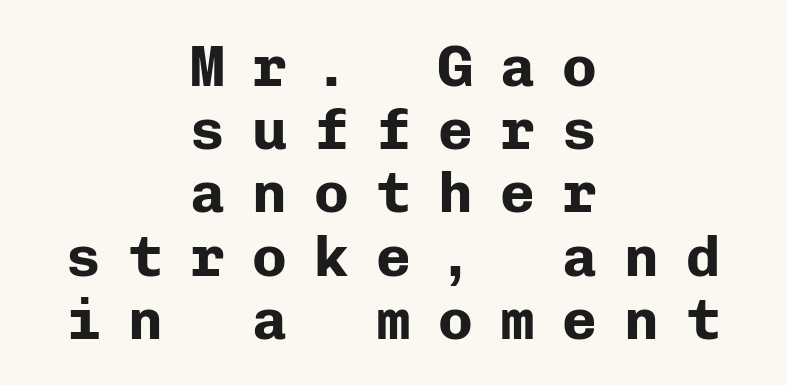
Q: Is the text bold? A: Yes.
Q: Is the text italic (slanted)? A: No, it is upright.
Q: Is the typeface a serif or a sans-serif typeface? A: Sans-serif.
Q: Is the text underlined? A: No.
Q: How is the paragraph aligned? A: Centered.
Q: Is the spacing between letters normal or unusually wide? A: Unusually wide.
Q: Is the spacing between lines tight, normal or loose? A: Tight.
Q: Width (condensed, normal, or wide)? A: Normal.
Q: Stroke contrast? A: Low.
Q: x-height? A: Medium.
Q: Monospaced? A: Yes.
